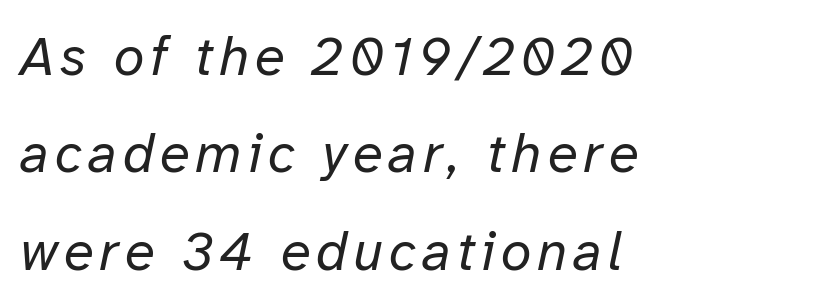
The image shows 55 px regular-weight type, italic (leaning right); set left-aligned, line spacing 1.77x, not underlined; low stroke contrast and a medium x-height.
